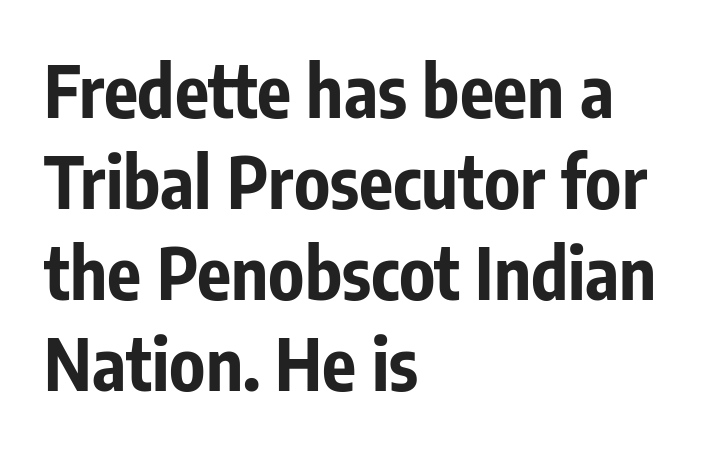
In terms of leading, this rendering sits right in the middle. Just letters on the line, the space beneath them empty. Does the copy run flush right? No — it runs flush left. The rendering shows plain stroke endings on the letterforms — a sans-serif design. What weight is shown? A full bold with thick strokes. Looks like regular typesetting: each glyph gets only the width it needs.
